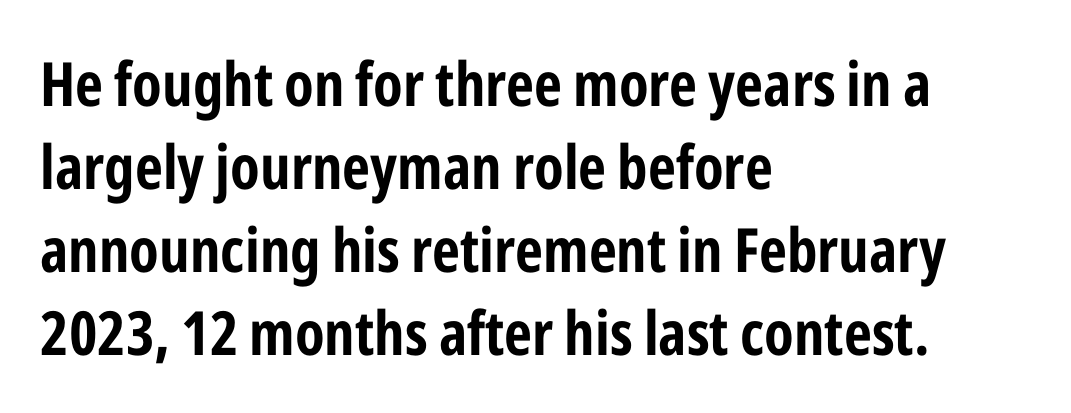
{"serif": "no", "italic": "no", "bold": "yes", "weight": "bold", "width": "condensed", "stroke_contrast": "low", "x_height": "medium", "monospaced": "no", "underline": "no", "align": "left", "line_spacing": "normal", "line_spacing_ratio": 1.36, "letter_spacing": "normal", "letter_spacing_em": 0.0, "glyph_px": 61}
